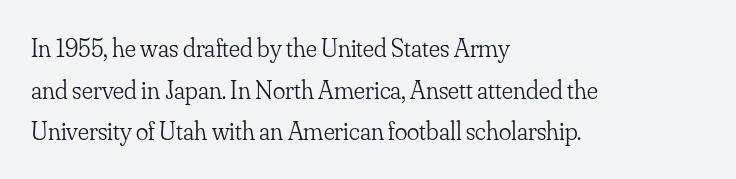
The image shows 26 px text type, upright; set left-aligned, normal line spacing (1.6x), normal letter spacing, not underlined.
